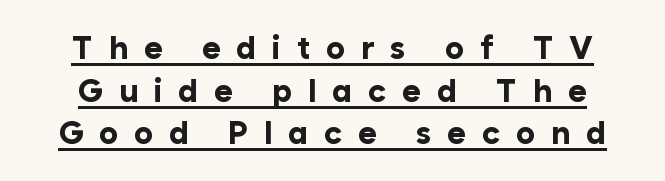
{"serif": "no", "italic": "no", "bold": "yes", "weight": "bold", "width": "normal", "stroke_contrast": "low", "x_height": "medium", "monospaced": "no", "underline": "yes", "line_spacing": "normal", "line_spacing_ratio": 1.33, "letter_spacing": "wide", "letter_spacing_em": 0.49, "glyph_px": 32}
